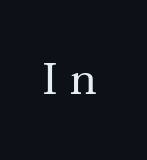
Q: Is the text bold? A: No.
Q: Is the text italic (slanted)? A: No, it is upright.
Q: Is the typeface a serif or a sans-serif typeface? A: Serif.
Q: Is the text underlined? A: No.
Q: Is the spacing between letters normal or unusually wide? A: Unusually wide.
Q: Width (condensed, normal, or wide)? A: Normal.
Q: Stroke contrast? A: Medium.
Q: x-height? A: Medium.
Q: Monospaced? A: No.
